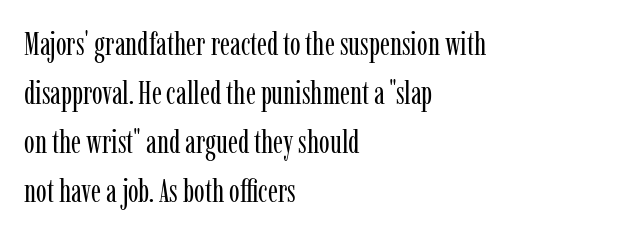
These glyphs show unthickened strokes, regular width or finer. Is this a fixed-width face? No — the glyphs have proportional, varying widths. Leading: standard. Each row of text sits above clean, open space. The line texture is even and compact thanks to regular tracking.
